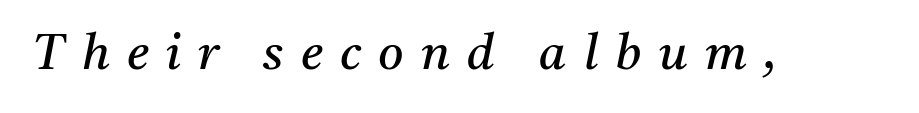
Q: Is the text bold? A: No.
Q: Is the text italic (slanted)? A: Yes, it leans right by about 11 degrees.
Q: Is the typeface a serif or a sans-serif typeface? A: Serif.
Q: Is the text underlined? A: No.
Q: Is the spacing between letters normal or unusually wide? A: Unusually wide.
Q: Width (condensed, normal, or wide)? A: Normal.
Q: Stroke contrast? A: Medium.
Q: x-height? A: Medium.
Q: Monospaced? A: No.
